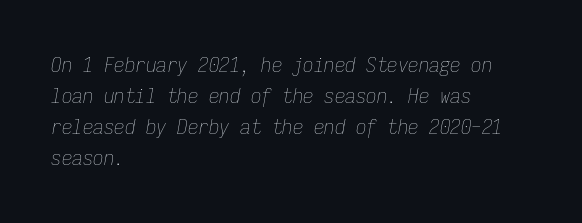
The image shows 21 px text type, italic (leaning right); set left-aligned, normal line spacing (1.48x), normal letter spacing, not underlined.
